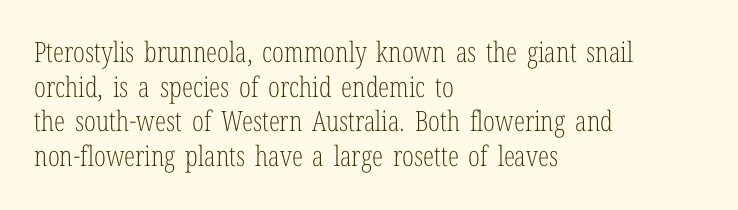
{"serif": "yes", "italic": "no", "bold": "no", "weight": "light", "width": "condensed", "stroke_contrast": "low", "x_height": "medium", "monospaced": "no", "underline": "no", "align": "left", "line_spacing_ratio": 1.24, "letter_spacing": "normal", "letter_spacing_em": 0.0, "glyph_px": 28}
